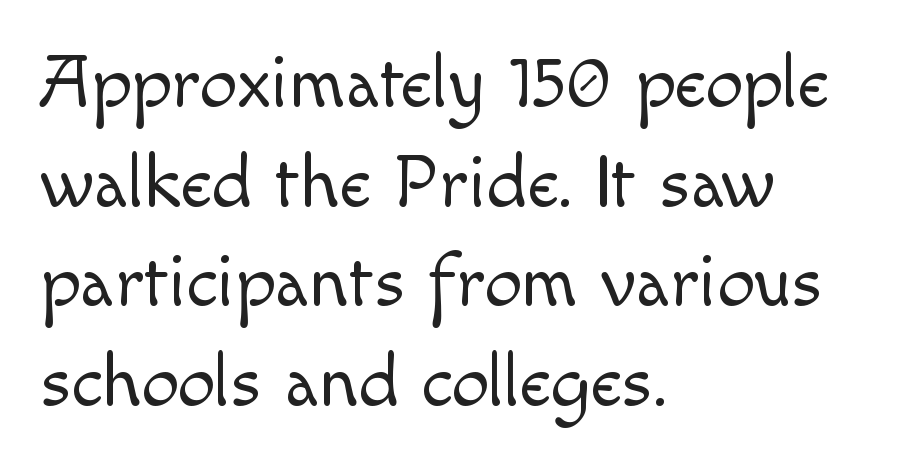
Unbolded letterforms with no extra heft. Which margin do the lines hug? The left one — the right edge is uneven. What kind of face is this? One without serifs — a sans. The words here are not underlined. The letters advance in unequal steps, a hallmark of proportional type.
